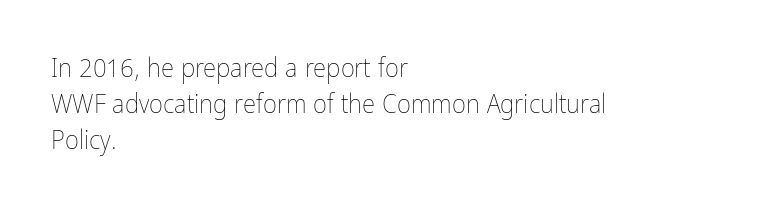
The image shows 27 px text type, upright; set left-aligned, normal line spacing (1.33x), normal letter spacing, not underlined.
